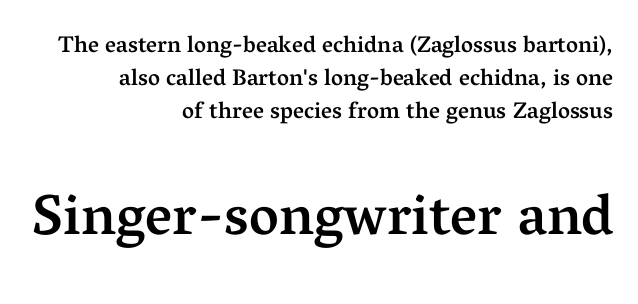
The image shows 57 px semibold serif type, upright; set right-aligned, normal line spacing (1.43x), normal letter spacing, not underlined; the second (bottom) block is 2.48x larger; medium stroke contrast and a medium x-height.
